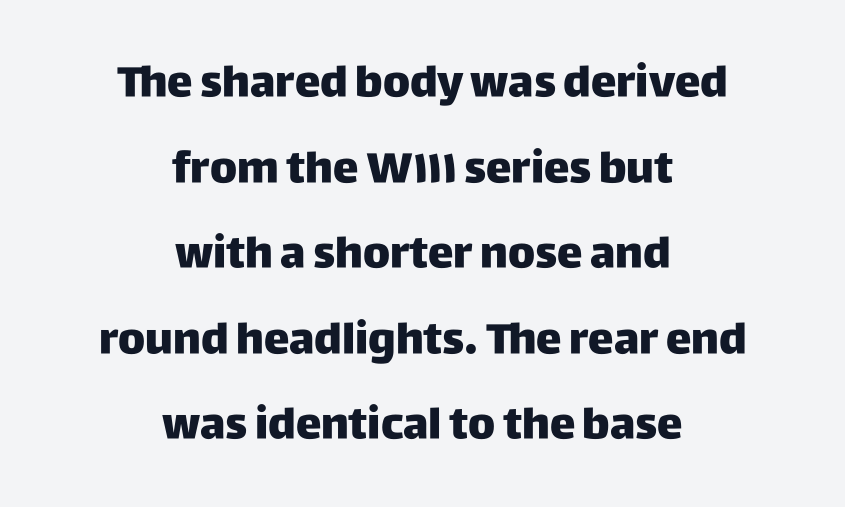
The image shows 43 px sans-serif type, upright; set centered, loose line spacing (1.99x), normal letter spacing, not underlined; low stroke contrast and a large x-height.
